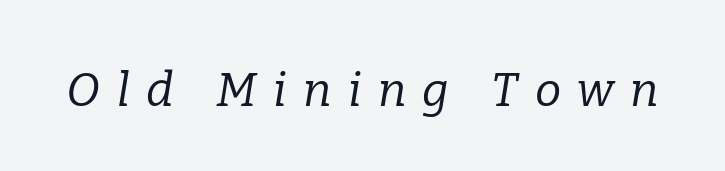
The text was rendered using a seriffed face with decorative stroke endings. Characters follow at a spacing far wider than the type designer built in. Varying glyph widths throughout — classic text-font behaviour. Unmarked baselines from the first word to the last. If you drew a line through each stem, it would be angled.
